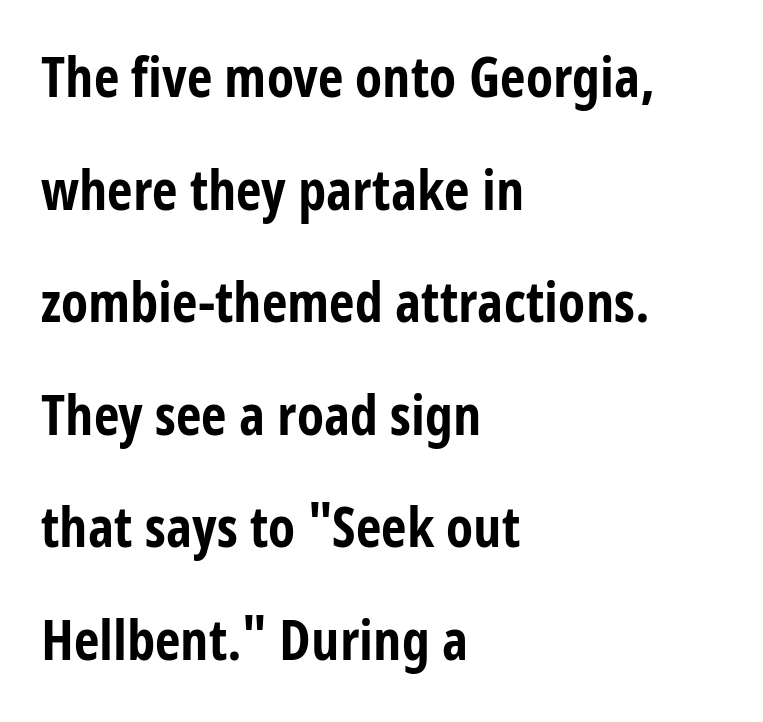
Each letter's strokes conclude bluntly, with no projecting serifs. Heft: maximum for text — a bold. Line beginnings align vertically; line endings do not. The vertical gap from one line to the next is large. The passage shown is typed in a proportional face where columns would drift.
